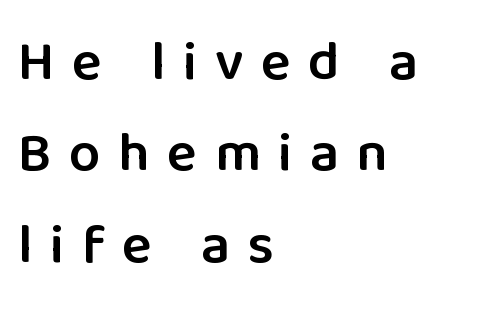
Q: Is the text bold? A: Semi-bold.
Q: Is the text italic (slanted)? A: No, it is upright.
Q: Is the typeface a serif or a sans-serif typeface? A: Sans-serif.
Q: Is the text underlined? A: No.
Q: How is the paragraph aligned? A: Left-aligned.
Q: Is the spacing between letters normal or unusually wide? A: Unusually wide.
Q: Is the spacing between lines tight, normal or loose? A: Normal.
Q: Width (condensed, normal, or wide)? A: Normal.
Q: Stroke contrast? A: Low.
Q: x-height? A: Medium.
Q: Monospaced? A: No.
